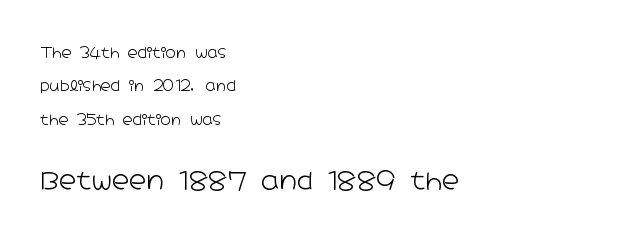
{"italic": "no", "bold": "no", "underline": "no", "align": "left", "line_spacing": "loose", "line_spacing_ratio": 2.39, "letter_spacing": "normal", "letter_spacing_em": 0.0, "larger_block": "second", "size_ratio": 1.71, "glyph_px": 24}
